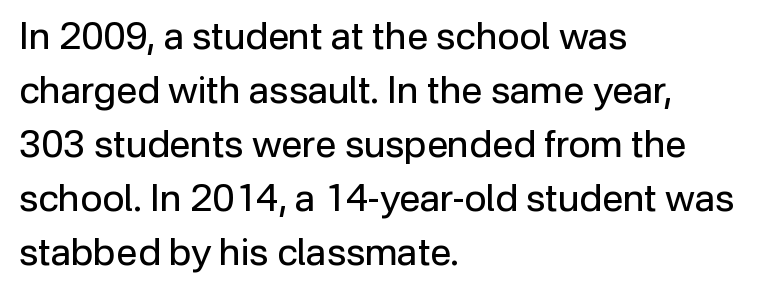
{"serif": "no", "italic": "no", "bold": "no", "weight": "regular", "width": "normal", "stroke_contrast": "low", "x_height": "medium", "monospaced": "no", "underline": "no", "align": "left", "line_spacing": "normal", "line_spacing_ratio": 1.42, "letter_spacing": "normal", "letter_spacing_em": 0.0, "glyph_px": 38}
